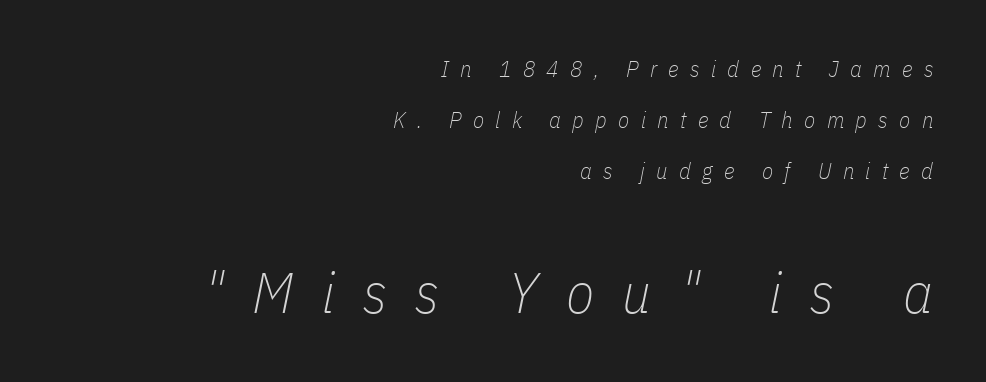
The image shows 58 px thin, condensed type, italic (leaning right); set right-aligned, loose line spacing (2.22x), unusually wide letter spacing (+0.49 em), not underlined; the second (bottom) block is 2.52x larger; low stroke contrast and a medium x-height.
